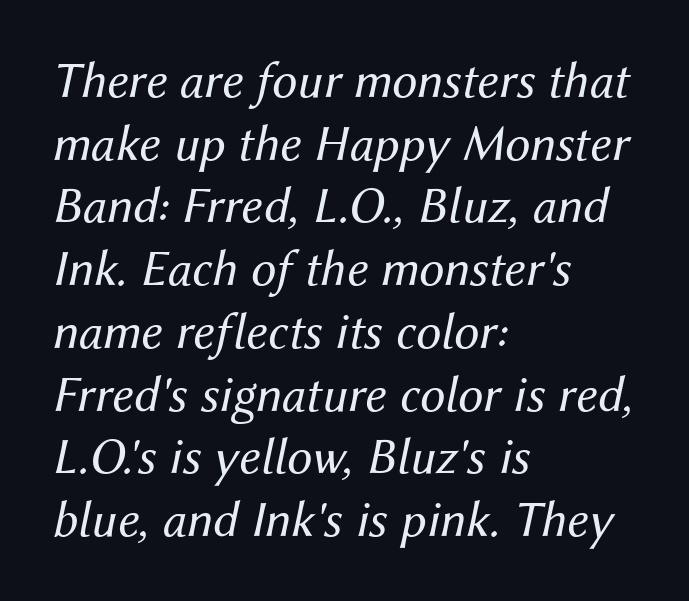
Tall strokes in this sample are angled rather than plumb. You could call the tracking neutral — neither tight nor loose. The face used here is proportionally spaced, like ordinary book or web type. The weight tops out at a normal text grade. Each line starts at the same left margin while the right side varies.
